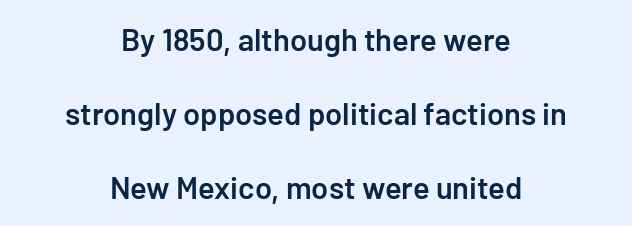
Q: Is the text bold? A: Semi-bold.
Q: Is the text italic (slanted)? A: No, it is upright.
Q: Is the typeface a serif or a sans-serif typeface? A: Sans-serif.
Q: Is the text underlined? A: No.
Q: How is the paragraph aligned? A: Centered.
Q: Is the spacing between letters normal or unusually wide? A: Normal.
Q: Is the spacing between lines tight, normal or loose? A: Loose.
Q: Width (condensed, normal, or wide)? A: Normal.
Q: Stroke contrast? A: Low.
Q: x-height? A: Medium.
